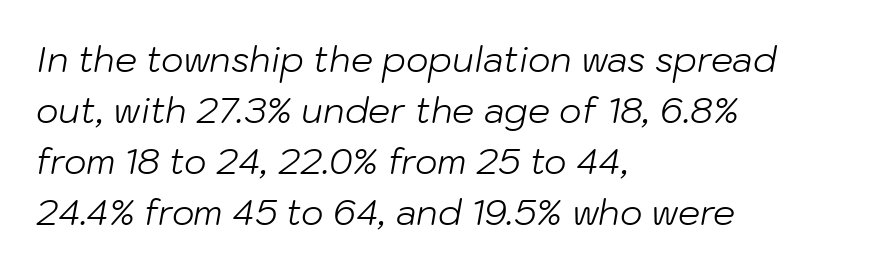
The image shows 35 px light type, italic (leaning right); set left-aligned, normal line spacing (1.46x), normal letter spacing, not underlined; low stroke contrast and a medium x-height.
